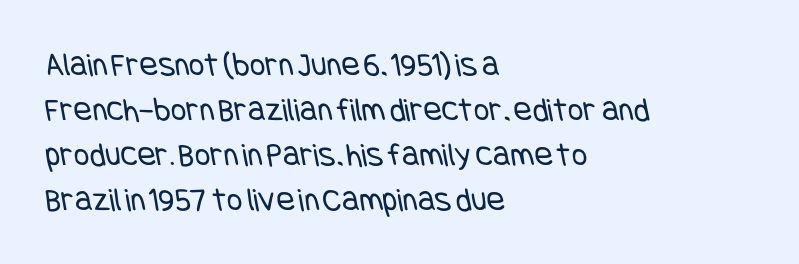
Caption: standard tracking, unaltered. Interline gaps are of average width in this sample. Note: no serifs on the glyphs. In CSS terms this would be text-align: left. Unbolded letterforms with no extra heft.
